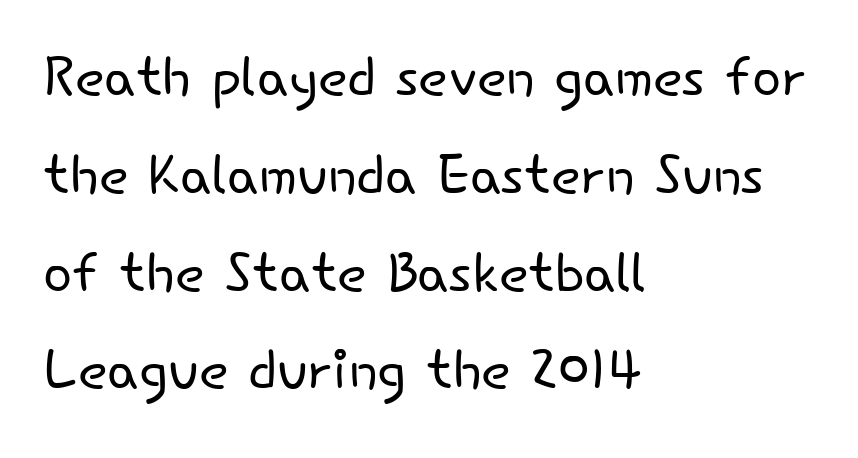
The image shows 77 px light sans-serif type, upright; set left-aligned, normal line spacing (1.27x), normal letter spacing, not underlined; low stroke contrast and a small x-height.
